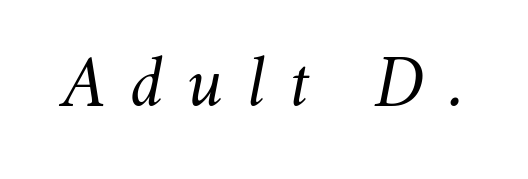
{"italic": "yes", "lean": "right", "slant_degrees": 11, "bold": "no", "weight": "regular", "width": "normal", "stroke_contrast": "medium", "x_height": "small", "monospaced": "no", "underline": "no", "letter_spacing": "wide", "letter_spacing_em": 0.34, "glyph_px": 72}
